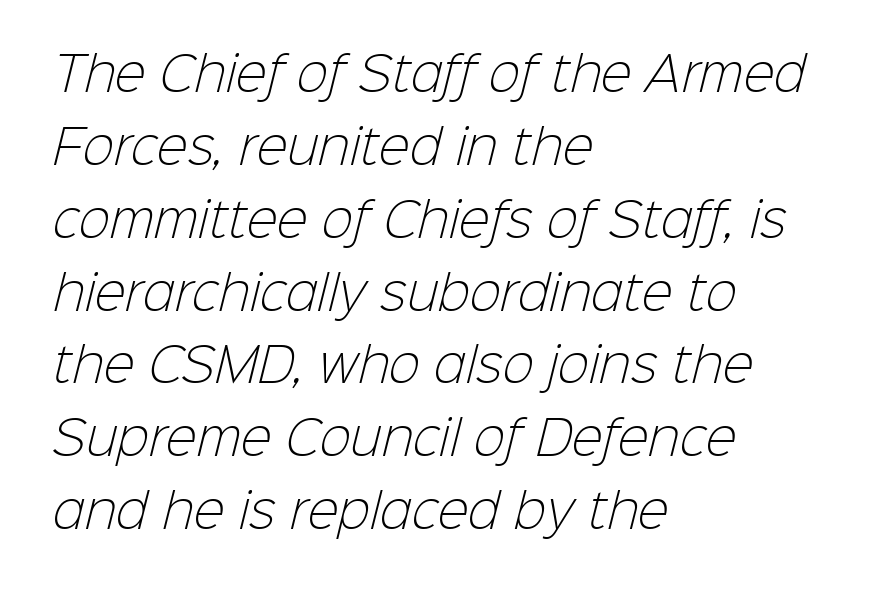
{"serif": "no", "bold": "no", "weight": "light", "width": "normal", "stroke_contrast": "low", "x_height": "medium", "monospaced": "no", "underline": "no", "align": "left", "line_spacing": "normal", "line_spacing_ratio": 1.55, "letter_spacing": "normal", "letter_spacing_em": 0.0, "glyph_px": 47}
